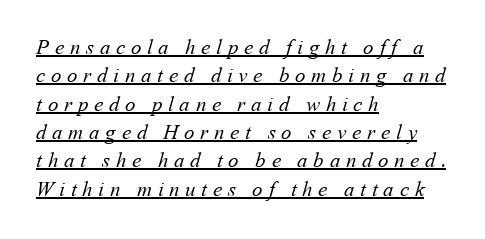
The leading is moderate, giving the passage an even texture. The font sits on the lighter half of the weight spectrum, regular included. Casual observation: everything's shoved over to the left. The face used here appears with an underline applied. Honestly, the letter spacing is so wide it's the main thing you notice.
